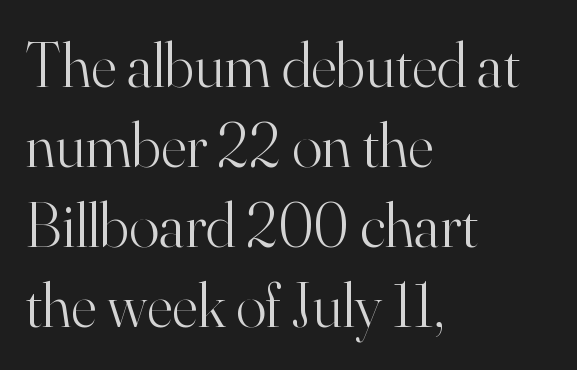
Q: Is the text bold? A: No.
Q: Is the text italic (slanted)? A: No, it is upright.
Q: Is the typeface a serif or a sans-serif typeface? A: Serif.
Q: Is the text underlined? A: No.
Q: How is the paragraph aligned? A: Left-aligned.
Q: Is the spacing between letters normal or unusually wide? A: Normal.
Q: Is the spacing between lines tight, normal or loose? A: Normal.
Q: Width (condensed, normal, or wide)? A: Normal.
Q: Stroke contrast? A: High.
Q: x-height? A: Small.
Q: Monospaced? A: No.
